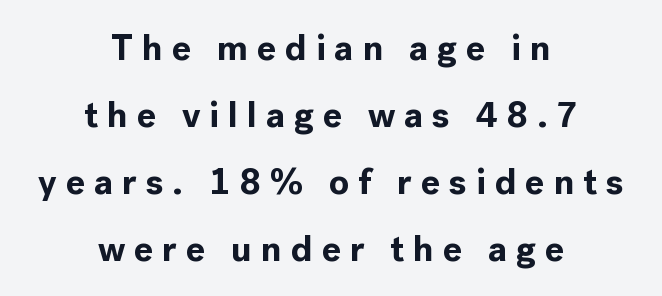
{"serif": "no", "italic": "no", "bold": "yes", "weight": "bold", "width": "normal", "x_height": "medium", "monospaced": "no", "underline": "no", "align": "center", "line_spacing_ratio": 1.86, "letter_spacing": "wide", "letter_spacing_em": 0.25, "glyph_px": 36}
